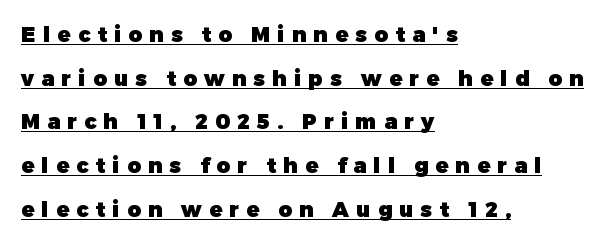
Q: Is the text bold? A: Yes.
Q: Is the text italic (slanted)? A: No, it is upright.
Q: Is the text underlined? A: Yes.
Q: How is the paragraph aligned? A: Left-aligned.
Q: Is the spacing between letters normal or unusually wide? A: Unusually wide.
Q: Is the spacing between lines tight, normal or loose? A: Loose.
